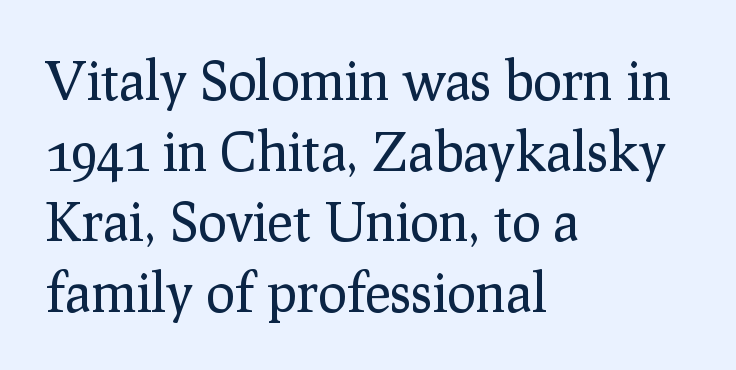
The image shows 54 px regular-weight serif type, upright; set left-aligned, normal line spacing (1.31x), normal letter spacing, not underlined; low stroke contrast and a medium x-height.
